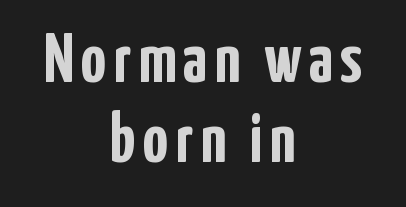
Varying glyph widths throughout — classic text-font behaviour. The paragraph shown floats in the horizontal middle. Does the lettering tilt? It doesn't — this is upright. Set as a true bold cut, around the 700 mark. Rule under the text: the space is simply empty. The passage shown stacks its lines with hardly any gap.
